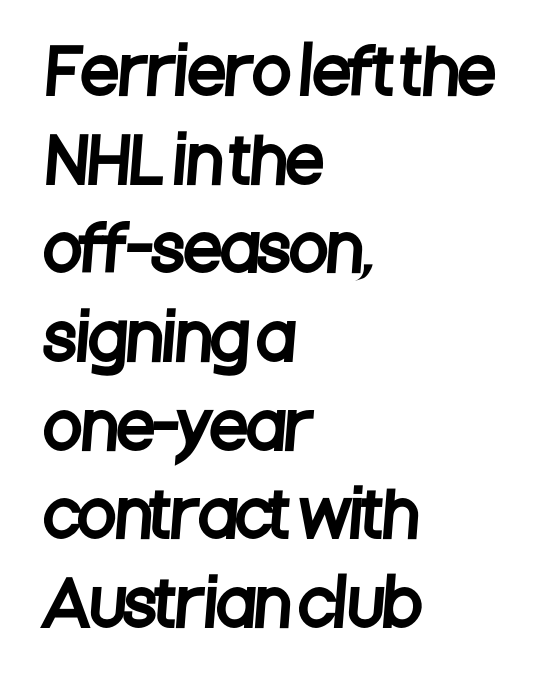
These lines sit exactly where default settings would place them. The paragraph has a hard left edge and a soft right edge. A typesetter would call this proportional, since set widths differ per character. The space beneath each line is pristine and unruled.
